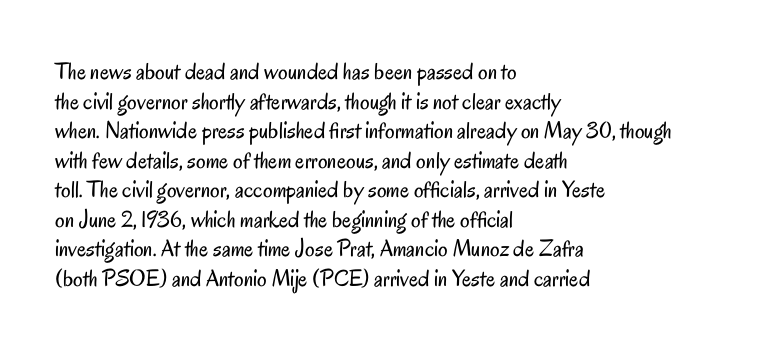
Q: Is the text bold? A: No.
Q: Is the text italic (slanted)? A: No, it is upright.
Q: Is the text underlined? A: No.
Q: How is the paragraph aligned? A: Left-aligned.
Q: Is the spacing between letters normal or unusually wide? A: Normal.
